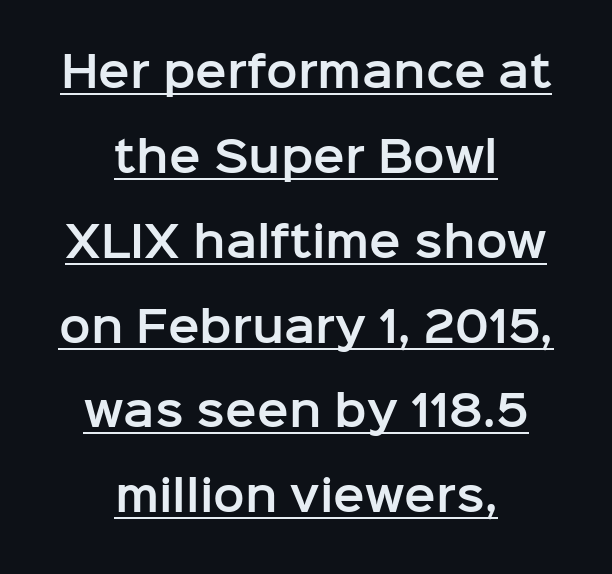
The image shows 42 px sans-serif type, upright; set centered, loose line spacing (2.02x), normal letter spacing, underlined; low stroke contrast and a medium x-height.
